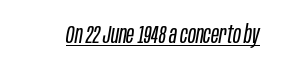
The image shows 24 px text type, italic (leaning right); set normal letter spacing, underlined.
